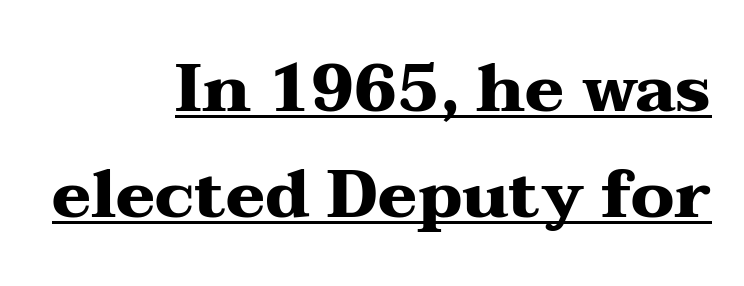
The image shows 66 px heavy, wide serif type, upright; set right-aligned, normal line spacing (1.6x), normal letter spacing, underlined; medium stroke contrast and a medium x-height.
